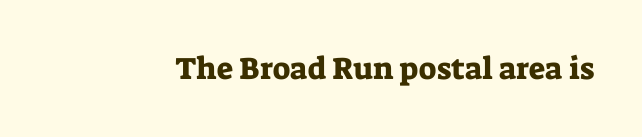
The image shows 31 px serif type, upright; set normal letter spacing, not underlined; low stroke contrast and a medium x-height.
